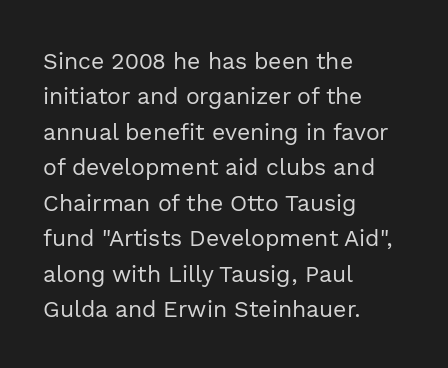
{"italic": "no", "bold": "no", "underline": "no", "align": "left", "line_spacing": "normal", "line_spacing_ratio": 1.54, "letter_spacing": "normal", "letter_spacing_em": 0.0, "glyph_px": 23}
